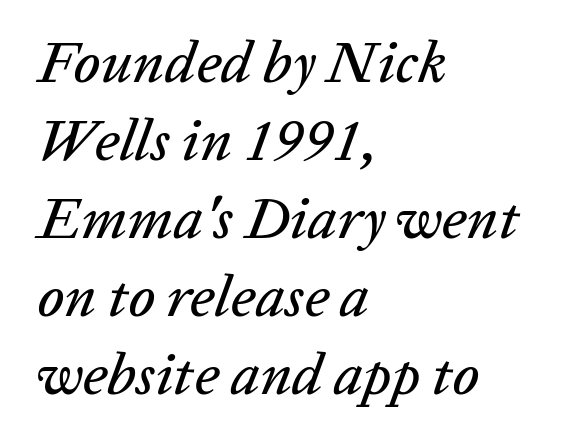
The image shows 59 px text type, italic (leaning right); set left-aligned, normal line spacing (1.32x), normal letter spacing, not underlined; low stroke contrast and a medium x-height.
